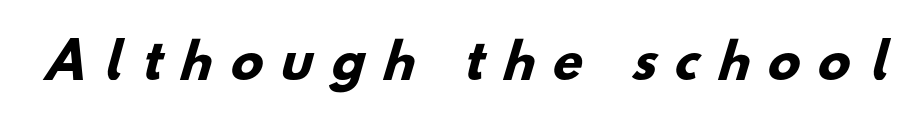
{"serif": "no", "bold": "yes", "weight": "heavy", "width": "normal", "stroke_contrast": "low", "x_height": "small", "monospaced": "no", "underline": "no", "letter_spacing": "wide", "letter_spacing_em": 0.39, "glyph_px": 48}
